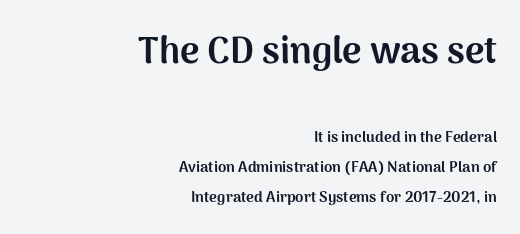
The image shows 37 px bold sans-serif type, upright; set right-aligned, loose line spacing (1.97x), normal letter spacing, not underlined; the first (top) block is 2.47x larger; medium stroke contrast and a medium x-height.
